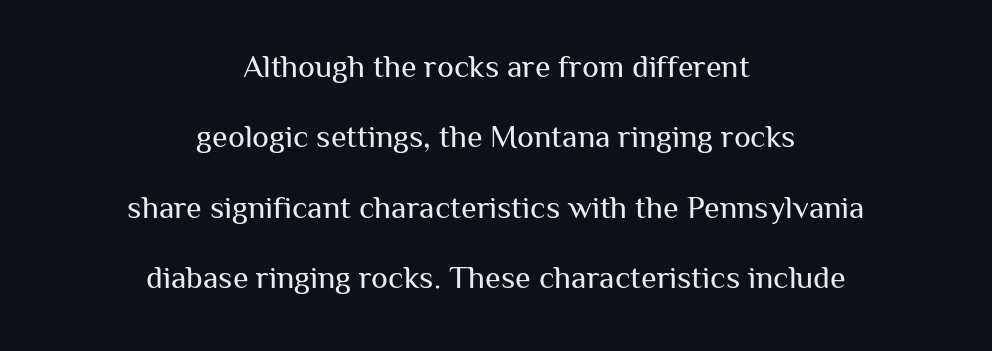
The image shows 32 px regular-weight sans-serif type, upright; set centered, loose line spacing (2.2x), normal letter spacing, not underlined; medium stroke contrast and a medium x-height.
